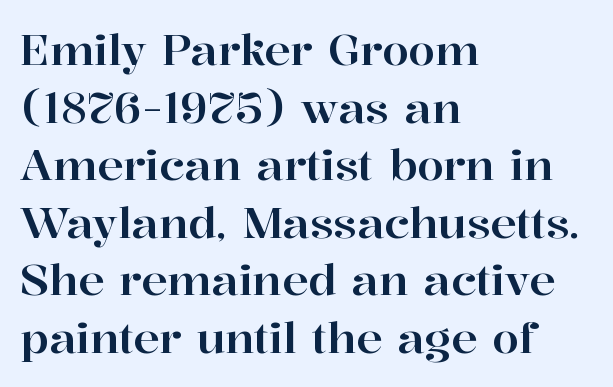
Notice how the passage keeps a crisp vertical edge on the left only. The type is set solid horizontally, with unmodified tracking. Letters rest on an invisible, unmarked baseline. Whoever set this chose a conventional vertical rhythm. The specimen reads as upright at a glance.
